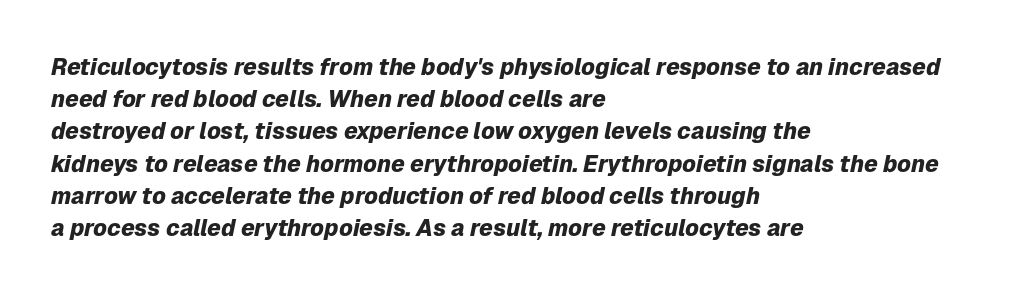
Vertical spacing — default. Has an underline been added? It has not. The tracking reads as untouched default to a designer's eye. The glyphs have the mass of a bold cut. Is the type slanted? Yes — the strokes lean at a clear angle.
